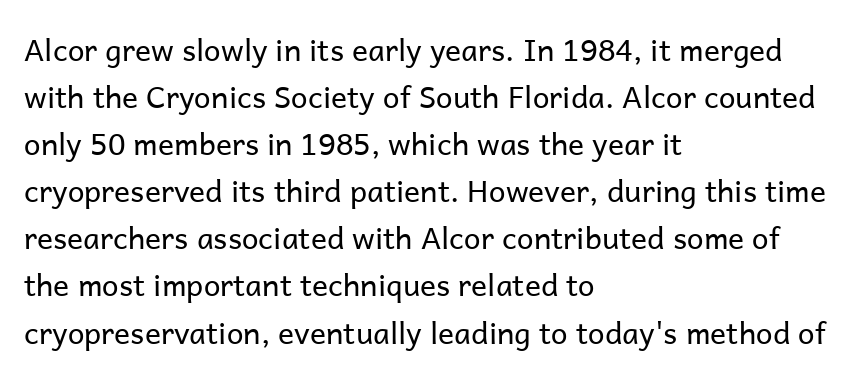
Q: Is the text bold? A: No.
Q: Is the text italic (slanted)? A: No, it is upright.
Q: Is the typeface a serif or a sans-serif typeface? A: Sans-serif.
Q: Is the text underlined? A: No.
Q: How is the paragraph aligned? A: Left-aligned.
Q: Is the spacing between letters normal or unusually wide? A: Normal.
Q: Is the spacing between lines tight, normal or loose? A: Normal.
Q: Width (condensed, normal, or wide)? A: Normal.
Q: Stroke contrast? A: Low.
Q: x-height? A: Medium.
Q: Monospaced? A: No.
